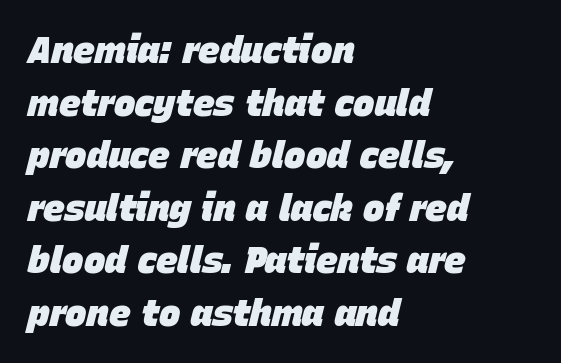
What weight is shown? A full bold with thick strokes. Default kerning and tracking; the words read as compact shapes. Quick note: interline space is typical. No word sits above an underline. The face used here has a pronounced slope to its letters. Short and long lines alike share a common starting point at left.
